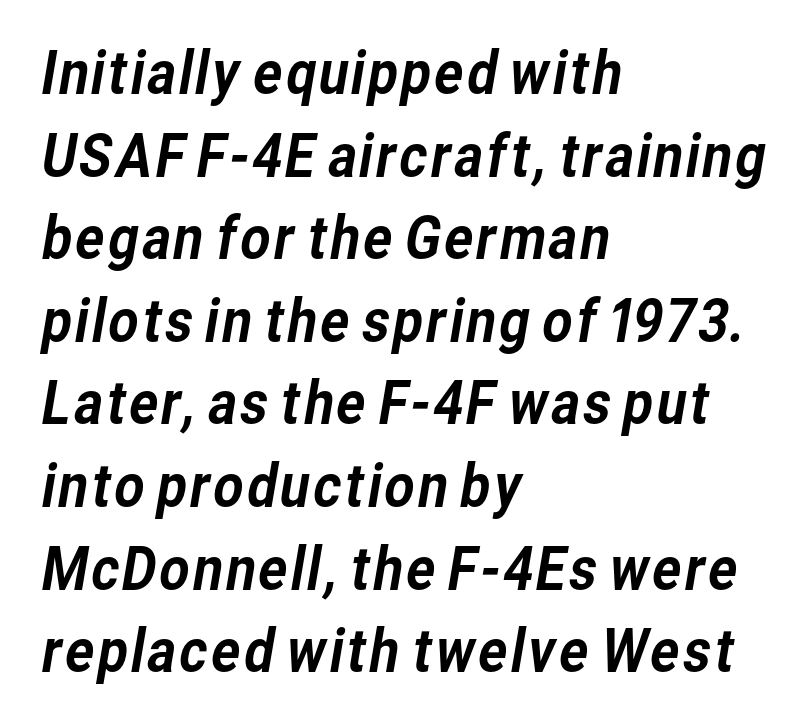
{"serif": "no", "width": "normal", "stroke_contrast": "low", "x_height": "medium", "monospaced": "no", "underline": "no", "align": "left", "line_spacing": "normal", "line_spacing_ratio": 1.4, "letter_spacing": "normal", "letter_spacing_em": 0.0, "glyph_px": 59}
